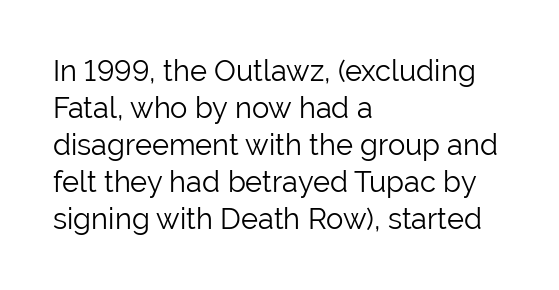
Q: Is the text bold? A: No.
Q: Is the text italic (slanted)? A: No, it is upright.
Q: Is the typeface a serif or a sans-serif typeface? A: Sans-serif.
Q: Is the text underlined? A: No.
Q: How is the paragraph aligned? A: Left-aligned.
Q: Is the spacing between letters normal or unusually wide? A: Normal.
Q: Is the spacing between lines tight, normal or loose? A: Normal.
Q: Width (condensed, normal, or wide)? A: Normal.
Q: Stroke contrast? A: Low.
Q: x-height? A: Medium.
Q: Monospaced? A: No.
